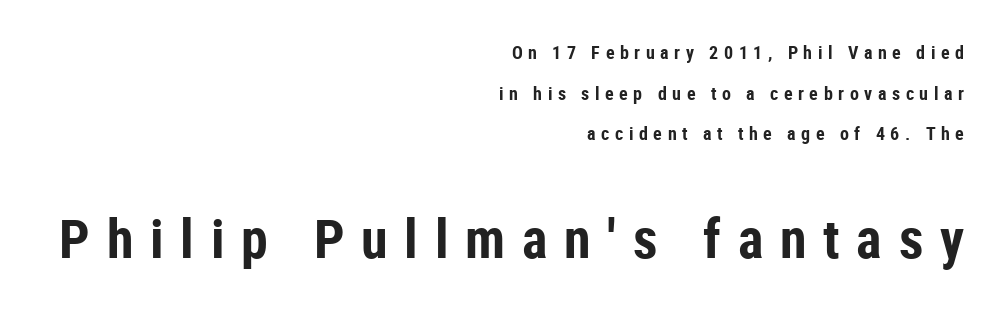
Compare the two chunks: the lower has the greater cap height. Check under the words: just untouched page. Horizontally, the lines are justified to the trailing edge only. The characters display no serif detailing; their extremities are plain. The tracking reads as deliberately expanded to a designer's eye.
